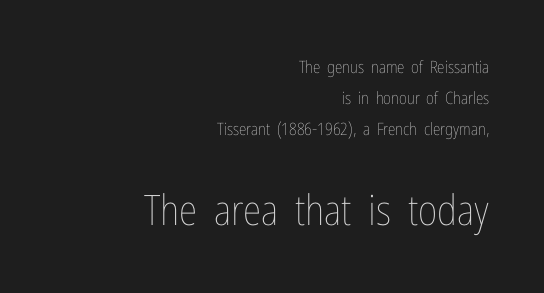
The image shows 42 px thin, condensed type, upright; set right-aligned, line spacing 1.83x, normal letter spacing, not underlined; the second (bottom) block is 2.47x larger; low stroke contrast and a medium x-height.
